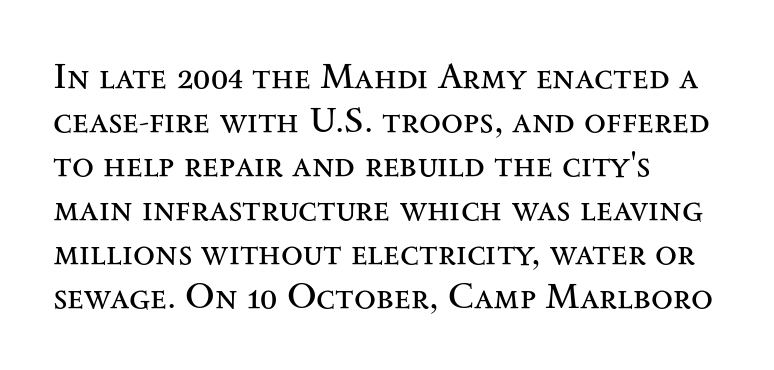
Q: Is the text bold? A: No.
Q: Is the text italic (slanted)? A: No, it is upright.
Q: Is the typeface a serif or a sans-serif typeface? A: Serif.
Q: Is the text underlined? A: No.
Q: How is the paragraph aligned? A: Left-aligned.
Q: Is the spacing between letters normal or unusually wide? A: Normal.
Q: Width (condensed, normal, or wide)? A: Wide.
Q: Stroke contrast? A: Medium.
Q: x-height? A: Small.
Q: Monospaced? A: No.
